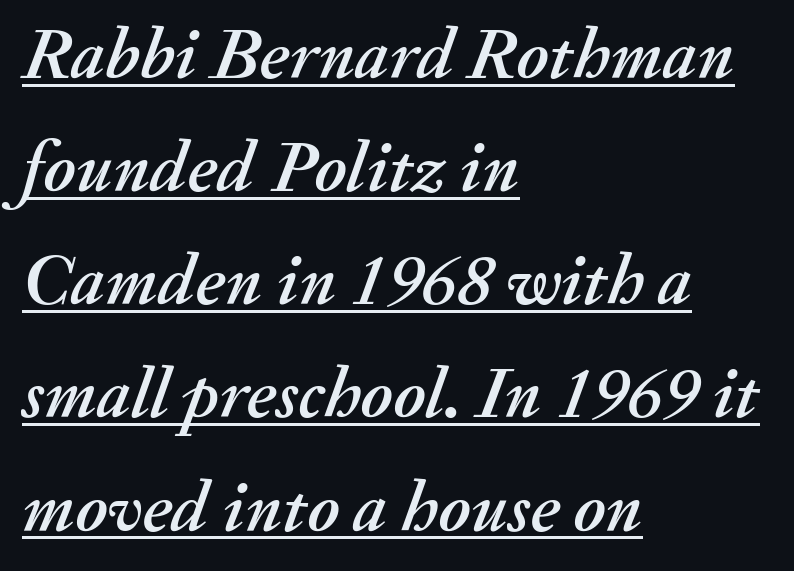
{"italic": "yes", "lean": "right", "slant_degrees": 20, "width": "normal", "stroke_contrast": "medium", "x_height": "small", "monospaced": "no", "underline": "yes", "align": "left", "line_spacing": "normal", "line_spacing_ratio": 1.55, "letter_spacing": "normal", "letter_spacing_em": 0.0, "glyph_px": 73}
